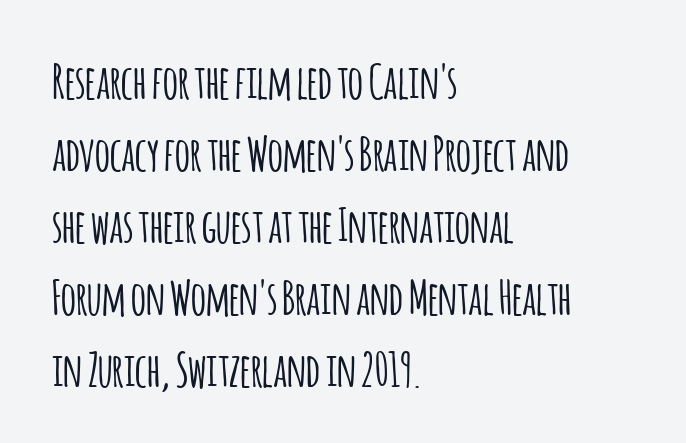
The image shows 47 px condensed sans-serif type, upright; set left-aligned, normal line spacing (1.53x), normal letter spacing, not underlined; low stroke contrast and a large x-height.
